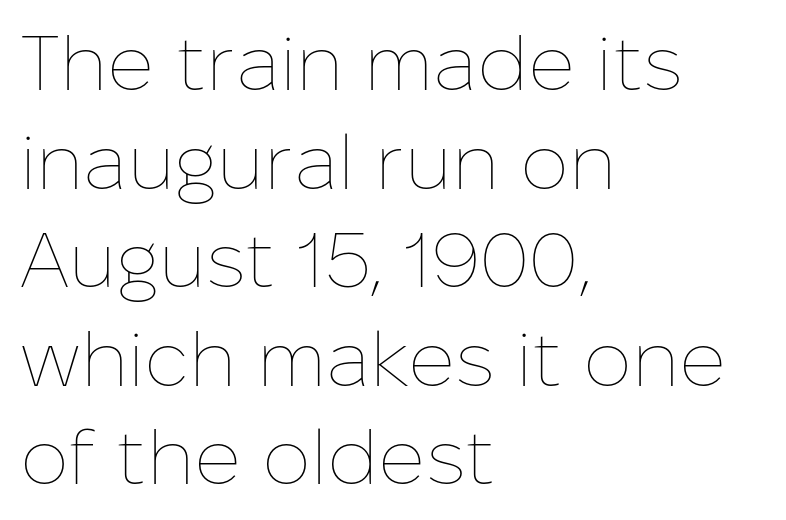
Q: Is the text bold? A: No.
Q: Is the text italic (slanted)? A: No, it is upright.
Q: Is the text underlined? A: No.
Q: How is the paragraph aligned? A: Left-aligned.
Q: Is the spacing between letters normal or unusually wide? A: Normal.
Q: Is the spacing between lines tight, normal or loose? A: Normal.
Q: Width (condensed, normal, or wide)? A: Normal.
Q: Stroke contrast? A: Low.
Q: x-height? A: Medium.
Q: Monospaced? A: No.
